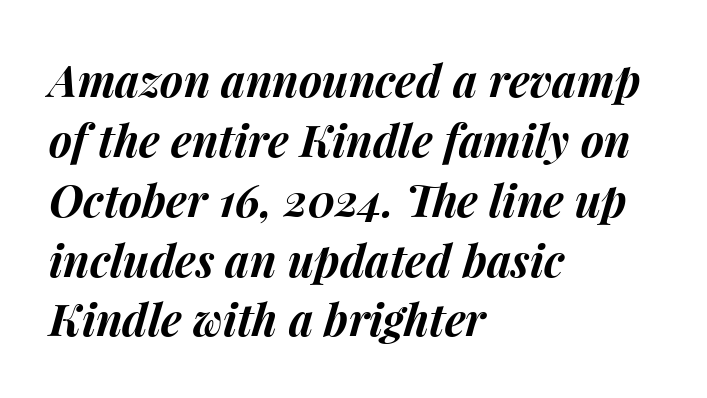
Reading down the column, the eye jumps a familiar distance to each next line. The letters are slanted; this is an italic face. One-word summary of the alignment: left. Spacing between characters is what you'd get straight out of the box. The words here are not underlined.
